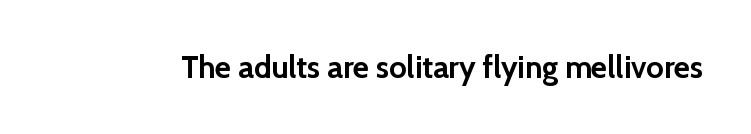
The image shows 31 px semibold sans-serif type, upright; set normal letter spacing, not underlined; a medium x-height.
